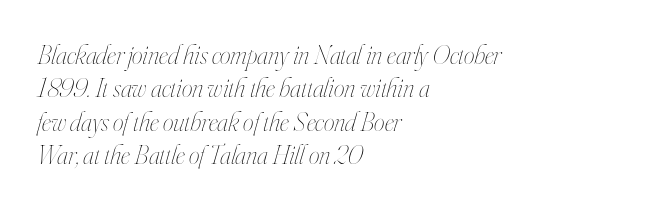
A light-to-regular cut is what we see here. The gaps between neighbouring characters are ordinary and unremarkable. Quick note: italic. Lines of text with bare space underneath. The typesetter chose a ragged-right arrangement here.
